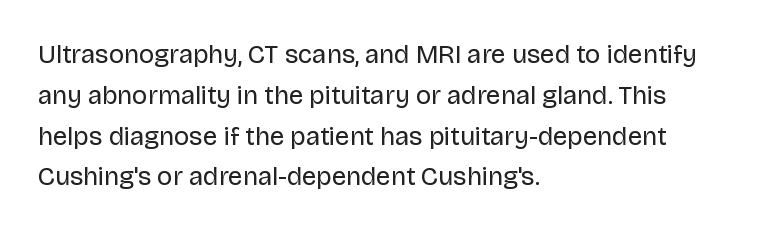
The image shows 26 px text type, upright; set left-aligned, normal line spacing (1.57x), normal letter spacing, not underlined.
